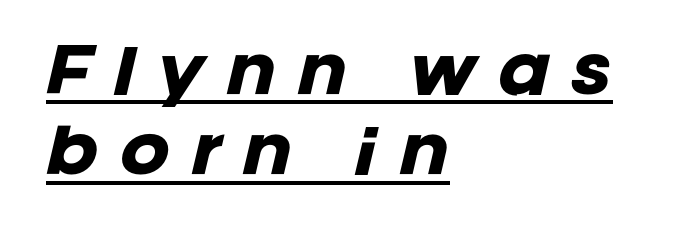
The image shows 60 px heavy type, italic (leaning right); set left-aligned, normal line spacing (1.34x), unusually wide letter spacing (+0.35 em), underlined; low stroke contrast and a large x-height.
